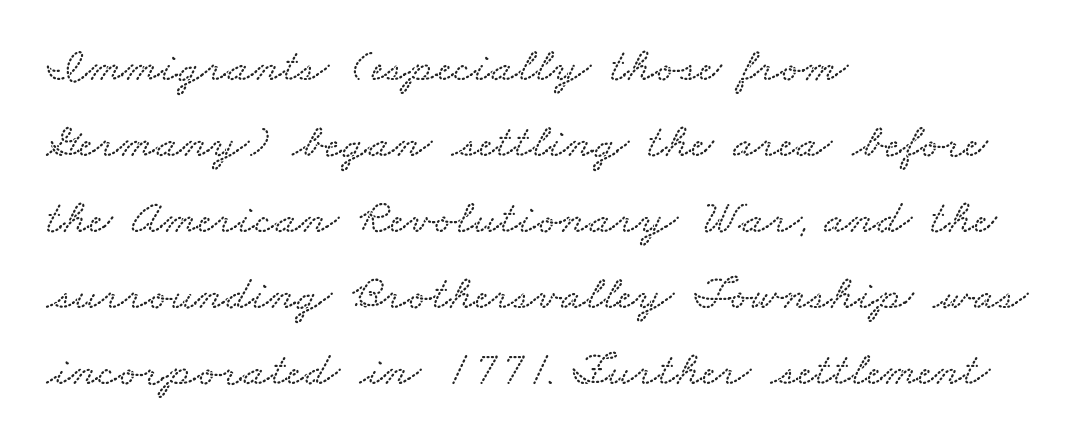
Default kerning and tracking; the words read as compact shapes. Underline: absent. The leading is moderate, giving the passage an even texture. Is the block centered? No — it sits flush against the left margin. Character widths vary here, with narrow letters taking less room than wide ones.
